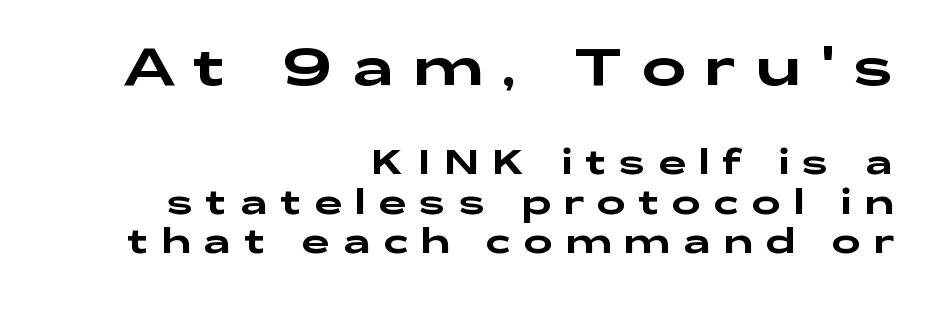
{"serif": "no", "italic": "no", "width": "wide", "stroke_contrast": "low", "x_height": "medium", "monospaced": "no", "underline": "no", "align": "right", "line_spacing": "tight", "line_spacing_ratio": 1.13, "letter_spacing": "wide", "letter_spacing_em": 0.36, "larger_block": "first", "size_ratio": 1.51, "glyph_px": 53}
